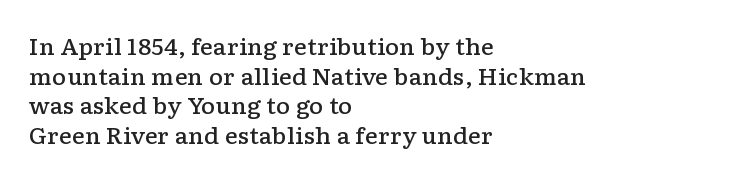
Q: Is the text bold? A: Semi-bold.
Q: Is the text italic (slanted)? A: No, it is upright.
Q: Is the text underlined? A: No.
Q: How is the paragraph aligned? A: Left-aligned.
Q: Is the spacing between letters normal or unusually wide? A: Normal.
Q: Is the spacing between lines tight, normal or loose? A: Normal.
